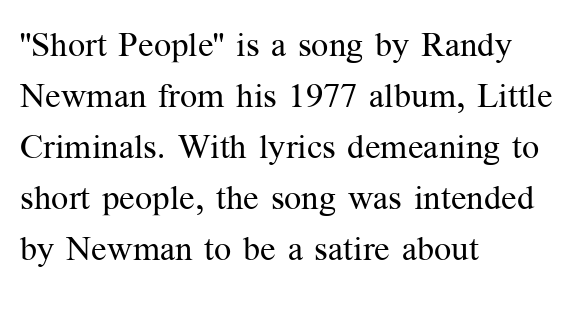
Is the type heavy? It reads as light-to-regular instead. Baseline-to-baseline distance is the conventional proportion of letter height. One-word summary of the alignment: left. This sample uses an upright cut, with every glyph sitting square on the baseline.
